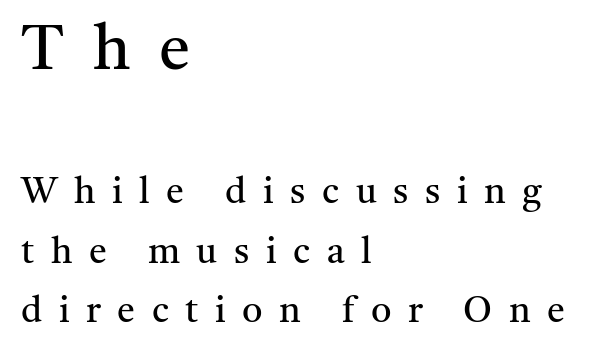
{"serif": "yes", "italic": "no", "bold": "no", "weight": "regular", "width": "normal", "stroke_contrast": "medium", "x_height": "medium", "monospaced": "no", "underline": "no", "align": "left", "line_spacing": "normal", "line_spacing_ratio": 1.65, "letter_spacing": "wide", "letter_spacing_em": 0.46, "larger_block": "first", "size_ratio": 1.75, "glyph_px": 63}
